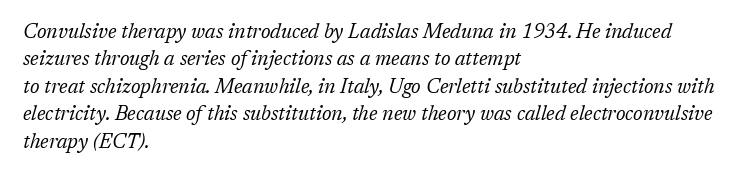
The image shows 20 px text type, italic (leaning right); set left-aligned, normal line spacing (1.37x), normal letter spacing, not underlined.
